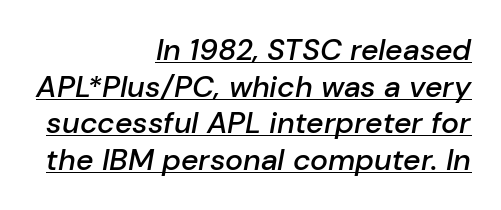
The image shows 30 px semibold type, italic (leaning right); set right-aligned, line spacing 1.22x, normal letter spacing, underlined; low stroke contrast and a medium x-height.
